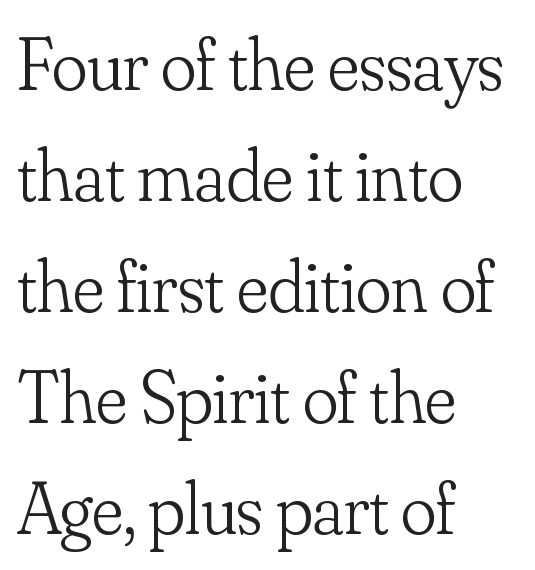
The image shows 74 px light serif type, upright; set left-aligned, normal line spacing (1.5x), normal letter spacing, not underlined; low stroke contrast and a small x-height.
